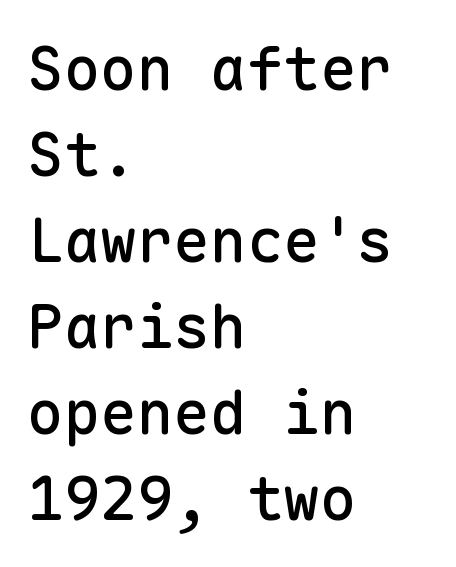
Q: Is the text italic (slanted)? A: No, it is upright.
Q: Is the typeface a serif or a sans-serif typeface? A: Sans-serif.
Q: Is the text underlined? A: No.
Q: How is the paragraph aligned? A: Left-aligned.
Q: Is the spacing between letters normal or unusually wide? A: Normal.
Q: Is the spacing between lines tight, normal or loose? A: Normal.
Q: Width (condensed, normal, or wide)? A: Normal.
Q: Stroke contrast? A: Low.
Q: x-height? A: Medium.
Q: Monospaced? A: Yes.
